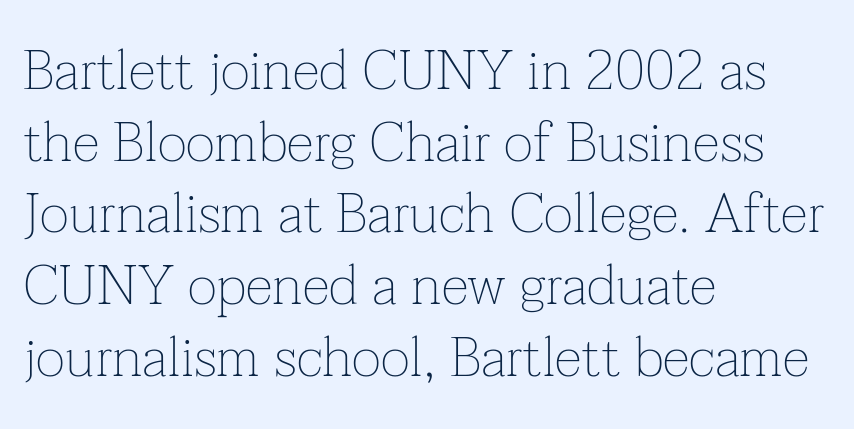
A normal amount of white space separates one row of letters from the next. Check the space under the baseline: it is left empty. Regarding serifs, this sample has them. No heavy texture on the line: the type isn't bold. How are the letters spaced? Ordinarily, with no added tracking.
